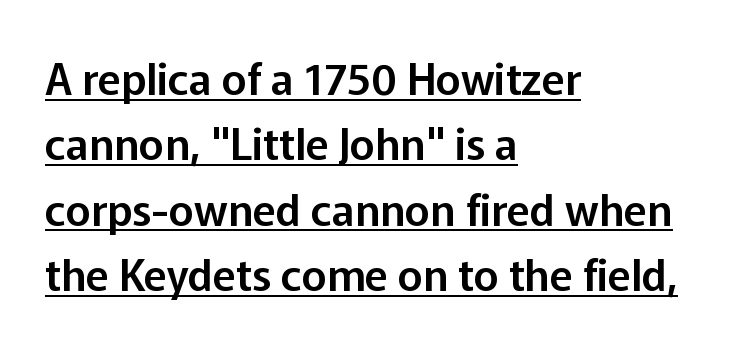
{"serif": "no", "italic": "no", "width": "normal", "stroke_contrast": "low", "x_height": "medium", "monospaced": "no", "underline": "yes", "align": "left", "line_spacing": "normal", "line_spacing_ratio": 1.52, "letter_spacing": "normal", "letter_spacing_em": 0.0, "glyph_px": 43}
